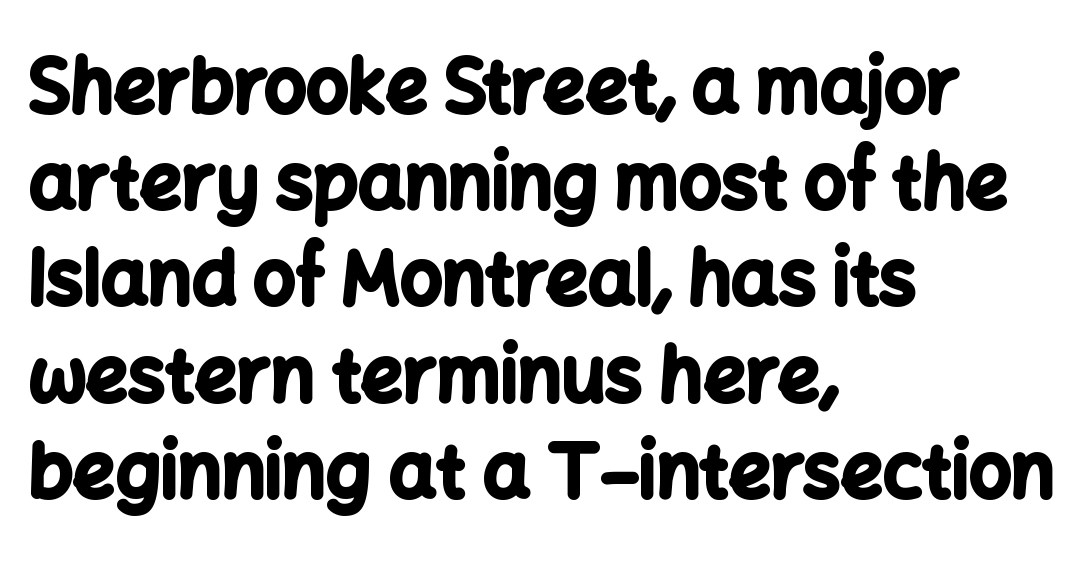
{"serif": "no", "italic": "no", "bold": "yes", "weight": "bold", "width": "normal", "stroke_contrast": "low", "x_height": "medium", "monospaced": "no", "underline": "no", "align": "left", "line_spacing": "normal", "line_spacing_ratio": 1.3, "letter_spacing": "normal", "letter_spacing_em": 0.0, "glyph_px": 74}
